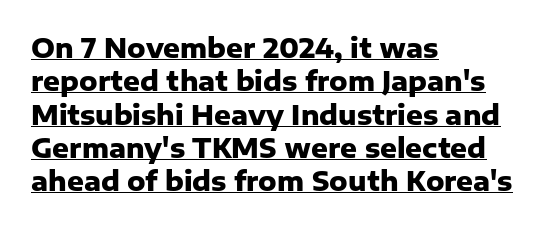
{"italic": "no", "bold": "yes", "underline": "yes", "align": "left", "line_spacing": "normal", "line_spacing_ratio": 1.28, "letter_spacing": "normal", "letter_spacing_em": 0.0, "glyph_px": 26}
